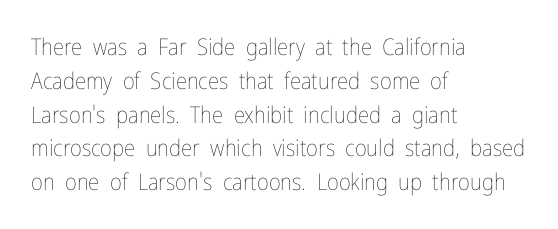
Just letters on the line, the space beneath them empty. Evenly set lines give the paragraph a standard silhouette. Heft: none added — not bold. Notice how the passage keeps a crisp vertical edge on the left only. No extra tracking has been applied to these lines. A roman cut, with each character standing at attention.
